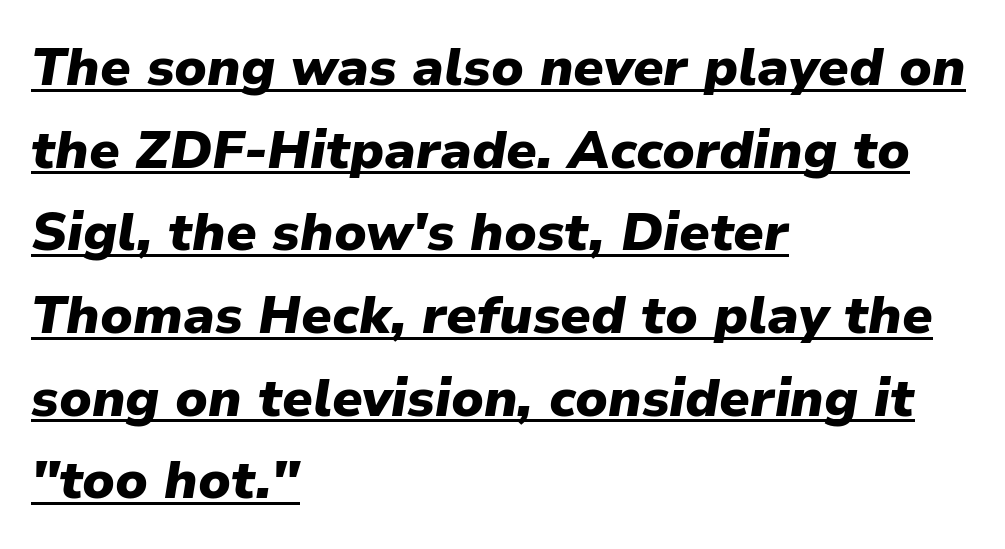
{"italic": "yes", "lean": "right", "slant_degrees": 9, "bold": "yes", "weight": "heavy", "width": "normal", "stroke_contrast": "low", "x_height": "medium", "monospaced": "no", "underline": "yes", "align": "left", "line_spacing": "normal", "line_spacing_ratio": 1.56, "letter_spacing": "normal", "letter_spacing_em": 0.0, "glyph_px": 53}
